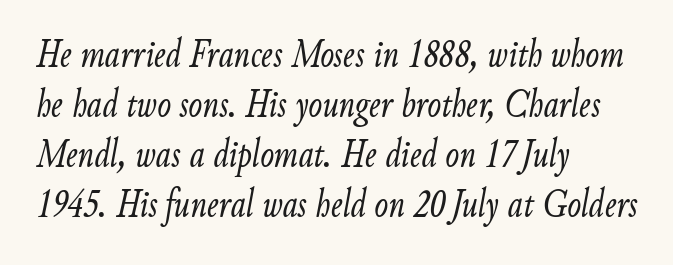
The image shows 41 px light, condensed type, italic (leaning right); set left-aligned, line spacing 1.22x, normal letter spacing, not underlined; low stroke contrast and a small x-height.
